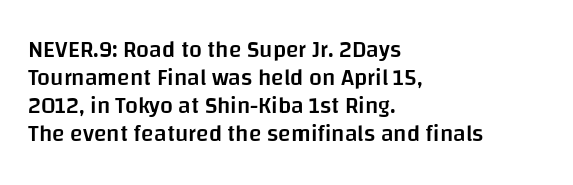
{"italic": "no", "bold": "semi", "underline": "no", "align": "left", "line_spacing_ratio": 1.22, "letter_spacing": "normal", "letter_spacing_em": 0.0, "glyph_px": 23}
